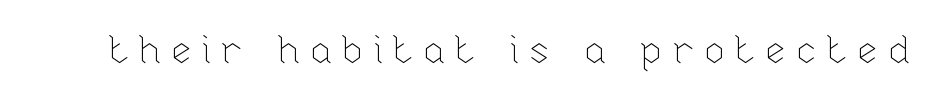
The image shows 40 px thin type, upright; set unusually wide letter spacing (+0.21 em), not underlined; low stroke contrast and a medium x-height.
